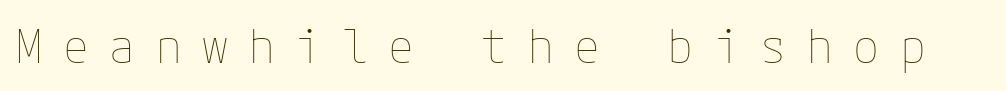
The image shows 47 px thin type, upright; set unusually wide letter spacing (+0.44 em), not underlined; low stroke contrast and a medium x-height.
